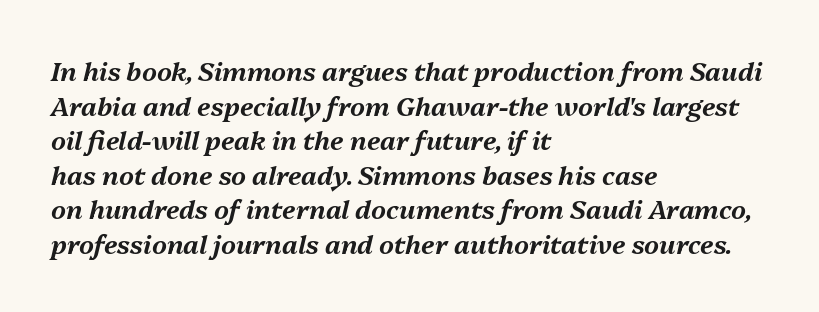
{"italic": "yes", "lean": "right", "slant_degrees": 13, "underline": "no", "align": "left", "line_spacing": "normal", "line_spacing_ratio": 1.33, "letter_spacing": "normal", "letter_spacing_em": 0.0, "glyph_px": 26}
